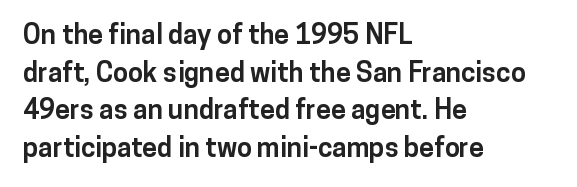
The image shows 27 px bold type, upright; set left-aligned, normal line spacing (1.39x), normal letter spacing, not underlined.
